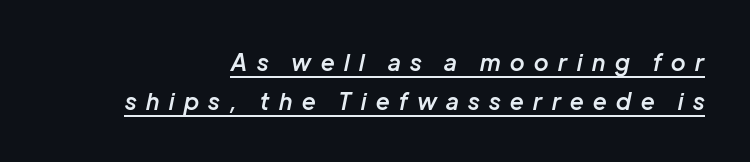
Q: Is the text bold? A: Semi-bold.
Q: Is the text italic (slanted)? A: Yes, it leans right by about 12 degrees.
Q: Is the text underlined? A: Yes.
Q: How is the paragraph aligned? A: Right-aligned.
Q: Is the spacing between letters normal or unusually wide? A: Unusually wide.
Q: Is the spacing between lines tight, normal or loose? A: Normal.
